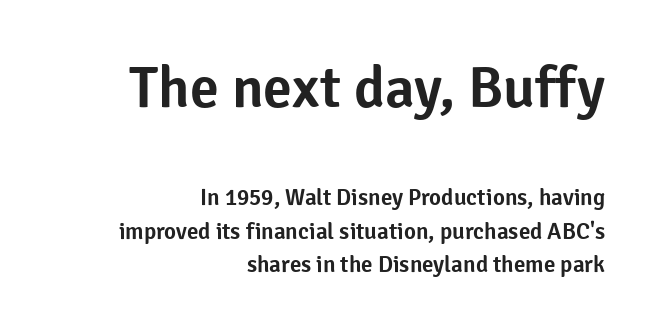
The image shows 58 px sans-serif type, upright; set right-aligned, normal line spacing (1.46x), normal letter spacing, not underlined; the first (top) block is 2.52x larger; low stroke contrast and a medium x-height.
